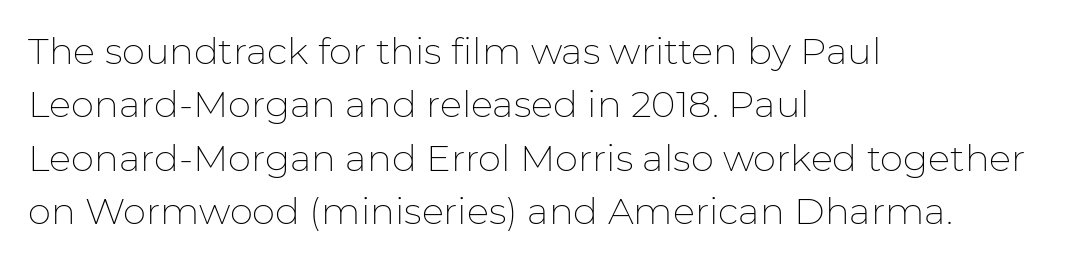
{"serif": "no", "italic": "no", "bold": "no", "weight": "thin", "width": "normal", "stroke_contrast": "low", "x_height": "medium", "monospaced": "no", "underline": "no", "align": "left", "line_spacing": "normal", "line_spacing_ratio": 1.44, "letter_spacing": "normal", "letter_spacing_em": 0.0, "glyph_px": 37}
